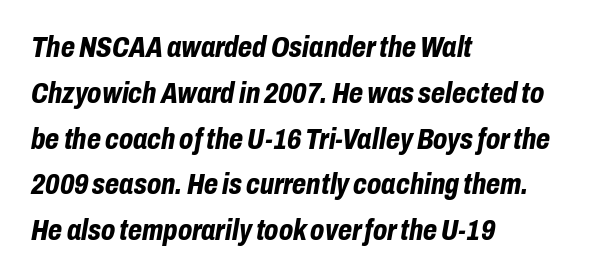
The rendering keeps characters at their native spacing. Clear beneath every line of the passage. Line beginnings align vertically; line endings do not. Notice how descenders clear the ascenders below comfortably — that's standard leading.
